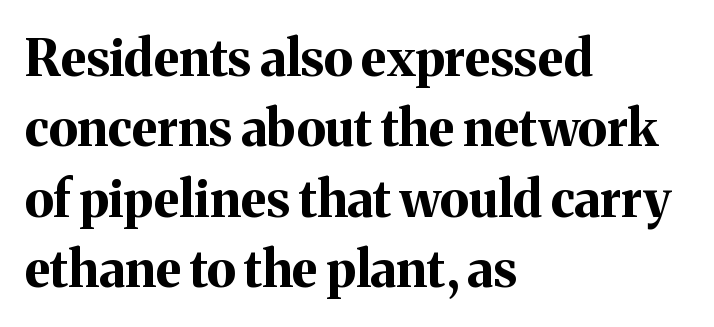
Quick note: not italic, upright. Leftover space on each line is placed entirely after the last word. Spacing between characters is what you'd get straight out of the box. Character widths vary here, with narrow letters taking less room than wide ones. Serif or sans? Serif — the stroke terminals have little feet.
